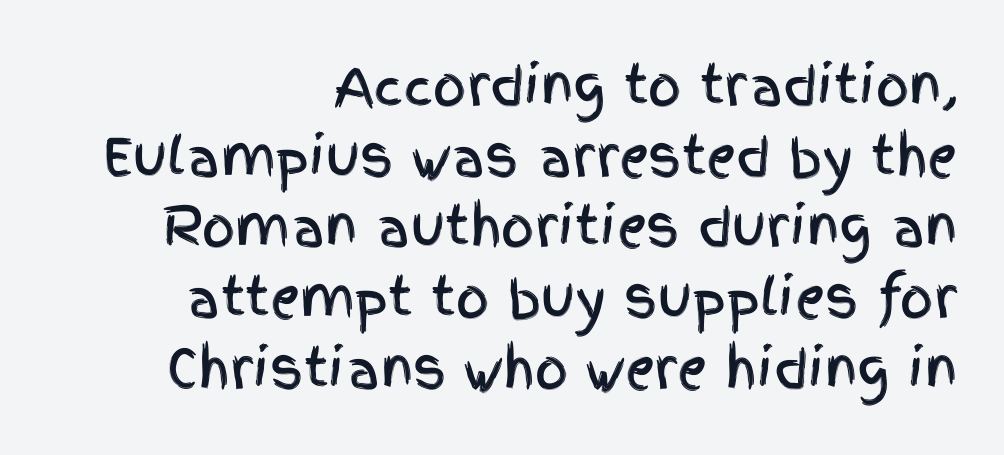
The strip under each line holds only bare page. What's the leading like? Ordinary, nothing unusual. Alignment: flush right. Do the letters lean? They stand straight.
